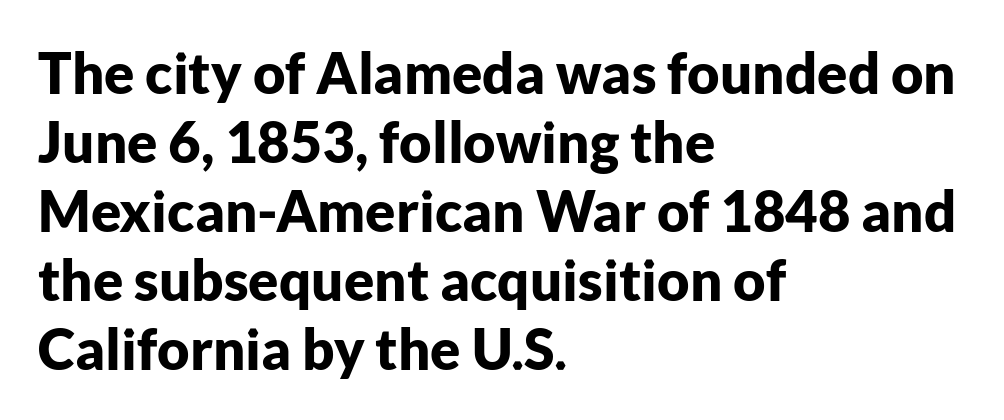
{"serif": "no", "italic": "no", "bold": "yes", "weight": "bold", "width": "normal", "stroke_contrast": "low", "x_height": "medium", "monospaced": "no", "underline": "no", "align": "left", "line_spacing_ratio": 1.23, "letter_spacing": "normal", "letter_spacing_em": 0.0, "glyph_px": 56}
